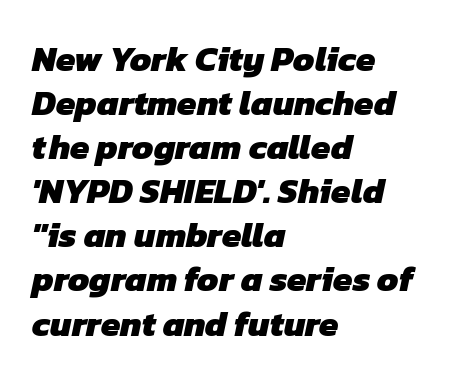
This is heavy type, rendered in bold. Is this a fixed-width face? No — the glyphs have proportional, varying widths. You could call the tracking neutral — neither tight nor loose. Interline gaps are of average width in this sample. A clean baseline with only descenders dipping below it. Line starts are locked; line ends wander.
